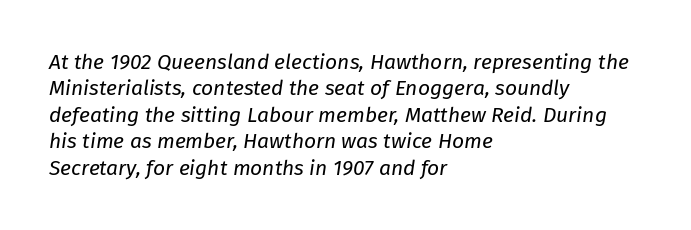
Counters stay open thanks to moderate or lighter strokes. The tracking reads as untouched default to a designer's eye. Bare-footed words on every line. What's the leading like? Ordinary, nothing unusual. If you drew a ruler down the left edge, every line would touch it. In terms of posture, this sample is oblique.
